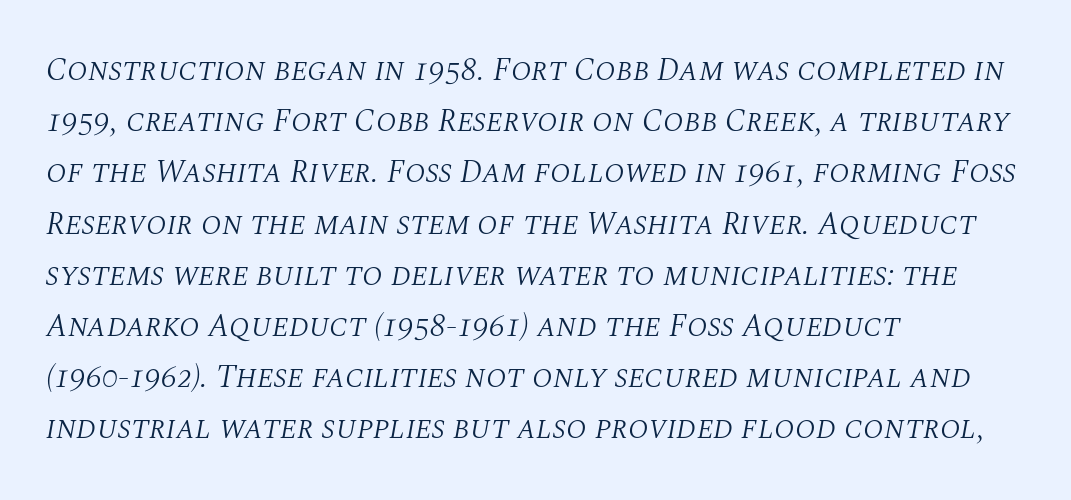
{"serif": "yes", "italic": "yes", "lean": "right", "slant_degrees": 10, "bold": "no", "weight": "light", "width": "normal", "stroke_contrast": "medium", "x_height": "large", "monospaced": "no", "underline": "no", "align": "left", "line_spacing": "normal", "line_spacing_ratio": 1.6, "letter_spacing": "normal", "letter_spacing_em": 0.0, "glyph_px": 32}
